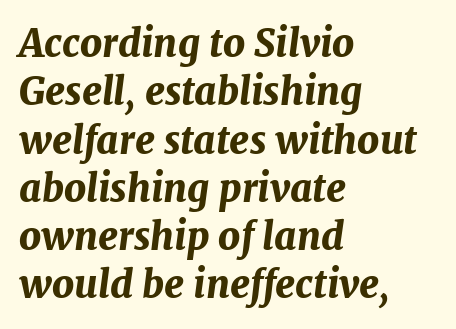
{"italic": "yes", "lean": "right", "slant_degrees": 7, "bold": "yes", "weight": "bold", "width": "normal", "stroke_contrast": "medium", "x_height": "medium", "monospaced": "no", "underline": "no", "align": "left", "line_spacing": "normal", "line_spacing_ratio": 1.27, "letter_spacing": "normal", "letter_spacing_em": 0.0, "glyph_px": 38}
